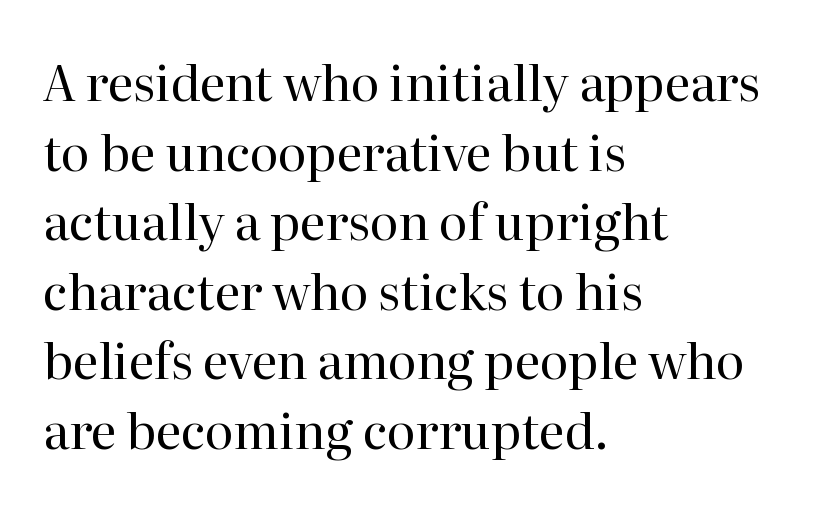
Descenders hang freely into open space. These lines keep a tight, regular rhythm from letter to letter. The typesetter chose a ragged-right arrangement here. The face used here is proportionally spaced, like ordinary book or web type.
